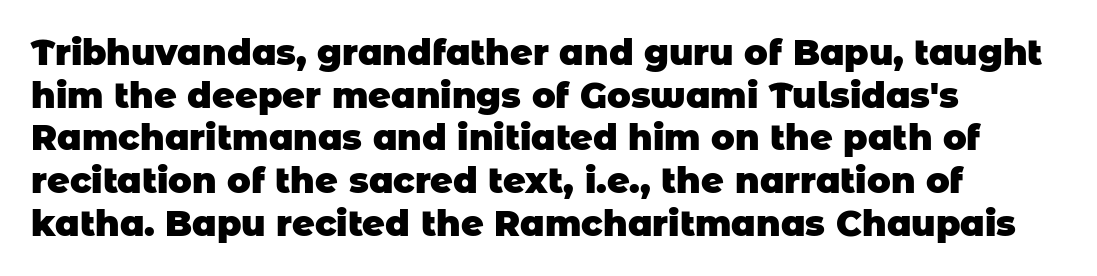
The image shows 35 px heavy sans-serif type; set left-aligned, line spacing 1.22x, normal letter spacing, not underlined; low stroke contrast and a large x-height.
